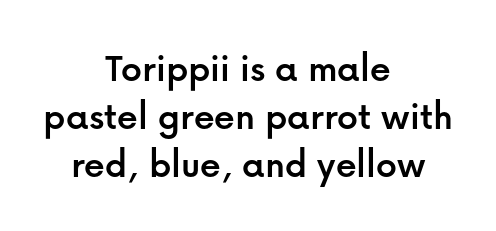
The image shows 41 px sans-serif type, upright; set centered, line spacing 1.17x, normal letter spacing, not underlined; low stroke contrast and a medium x-height.
